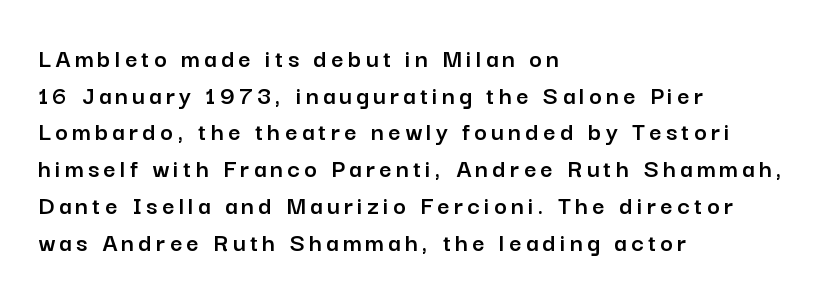
Q: Is the text italic (slanted)? A: No, it is upright.
Q: Is the text underlined? A: No.
Q: How is the paragraph aligned? A: Left-aligned.
Q: Is the spacing between lines tight, normal or loose? A: Normal.
